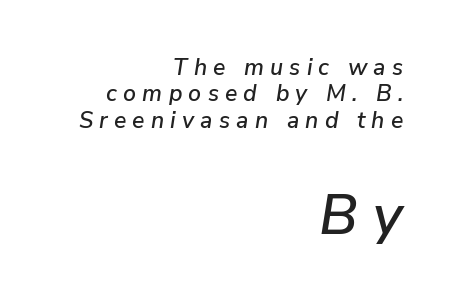
{"italic": "yes", "lean": "right", "slant_degrees": 9, "width": "normal", "stroke_contrast": "low", "x_height": "medium", "monospaced": "no", "underline": "no", "align": "right", "line_spacing": "tight", "line_spacing_ratio": 1.15, "letter_spacing": "wide", "letter_spacing_em": 0.27, "larger_block": "second", "size_ratio": 2.48, "glyph_px": 57}
